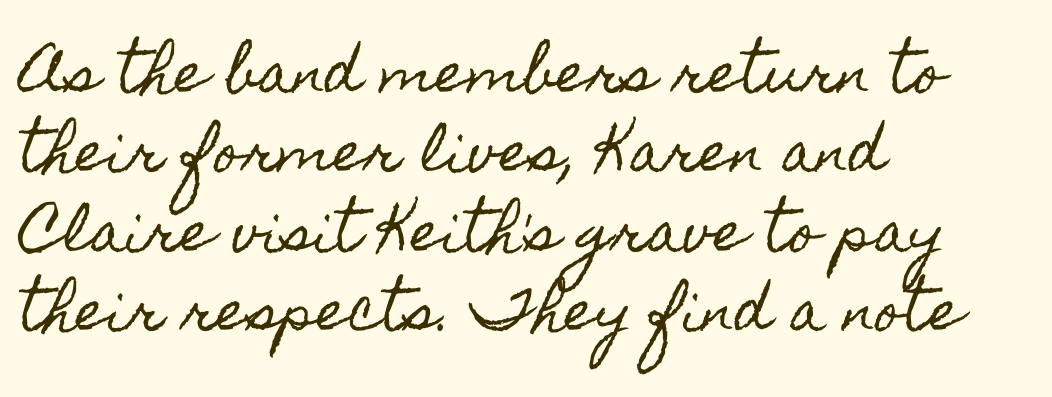
Q: Is the text italic (slanted)? A: Yes.
Q: Is the text underlined? A: No.
Q: How is the paragraph aligned? A: Left-aligned.
Q: Is the spacing between letters normal or unusually wide? A: Normal.
Q: Is the spacing between lines tight, normal or loose? A: Normal.
Q: Width (condensed, normal, or wide)? A: Condensed.
Q: x-height? A: Small.
Q: Monospaced? A: No.
